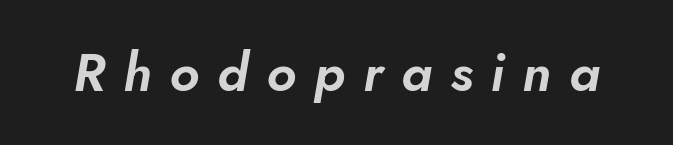
{"italic": "yes", "lean": "right", "slant_degrees": 5, "width": "normal", "stroke_contrast": "low", "x_height": "small", "monospaced": "no", "underline": "no", "letter_spacing": "wide", "letter_spacing_em": 0.34, "glyph_px": 53}
